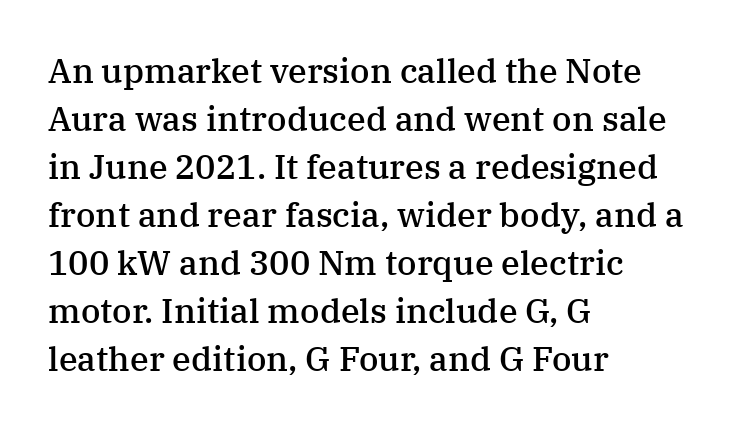
Q: Is the text bold? A: Semi-bold.
Q: Is the text italic (slanted)? A: No, it is upright.
Q: Is the typeface a serif or a sans-serif typeface? A: Serif.
Q: Is the text underlined? A: No.
Q: How is the paragraph aligned? A: Left-aligned.
Q: Is the spacing between letters normal or unusually wide? A: Normal.
Q: Is the spacing between lines tight, normal or loose? A: Normal.
Q: Width (condensed, normal, or wide)? A: Normal.
Q: Stroke contrast? A: Medium.
Q: x-height? A: Medium.
Q: Monospaced? A: No.
